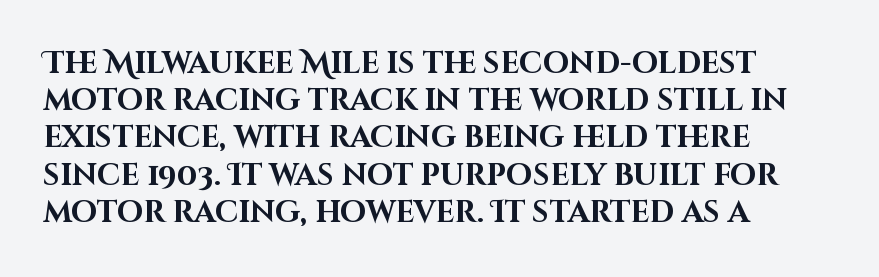
You can tell from the bare stems that sans-serif type was used. Tracking value appears to be zero — textbook default spacing. Type without underlining. The lettering holds an erect, upright posture throughout. A full-strength bold gives these letters their thick strokes.
